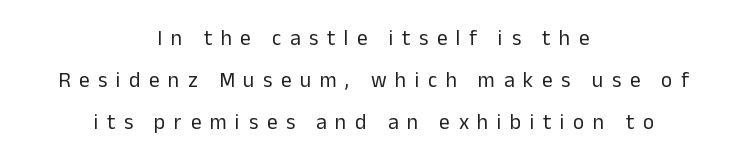
The image shows 21 px text type, upright; set centered, loose line spacing (2.0x), unusually wide letter spacing (+0.41 em), not underlined.
